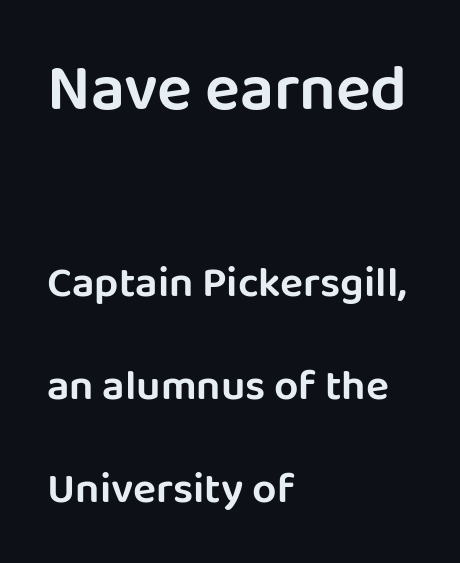
Designer's note — italics off, roman on. Are there feet on the stems? There aren't — it's a sans. A great deal of white space separates one row of letters from the next. Notice how the passage keeps a crisp vertical edge on the left only.
